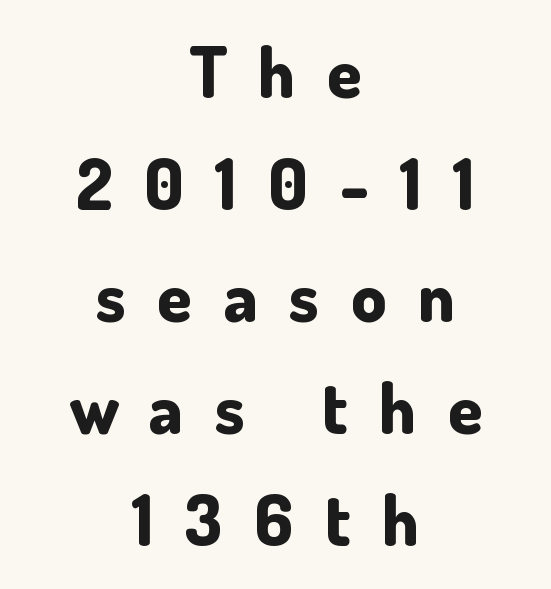
The image shows 70 px bold sans-serif type, upright; set centered, normal line spacing (1.6x), unusually wide letter spacing (+0.45 em), not underlined; low stroke contrast and a small x-height.
